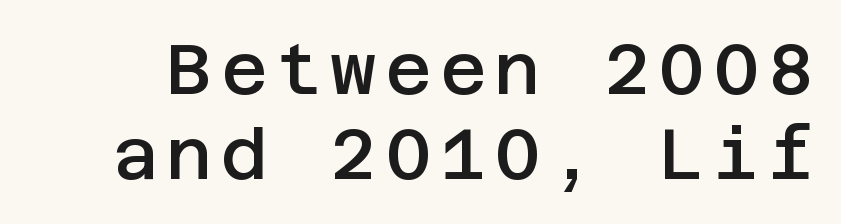
The image shows 71 px semibold sans-serif type, upright; set line spacing 1.2x, not underlined; low stroke contrast and a large x-height.
